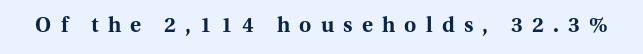
The image shows 21 px bold type, upright; set unusually wide letter spacing (+0.44 em), not underlined.
